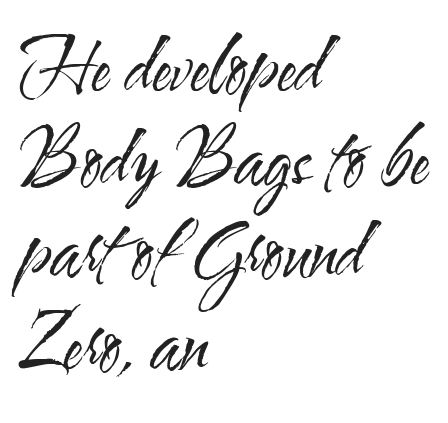
The image shows 73 px regular-weight, condensed sans-serif type; set left-aligned, normal line spacing (1.27x), normal letter spacing, not underlined; medium stroke contrast and a small x-height.
